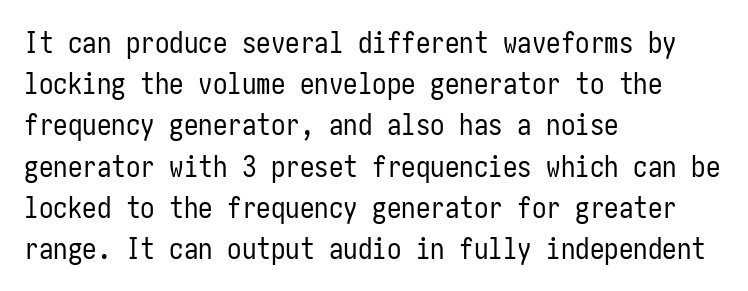
{"serif": "no", "italic": "no", "bold": "no", "weight": "regular", "width": "condensed", "stroke_contrast": "low", "x_height": "medium", "underline": "no", "align": "left", "line_spacing": "normal", "line_spacing_ratio": 1.42, "letter_spacing": "normal", "letter_spacing_em": 0.0, "glyph_px": 29}
